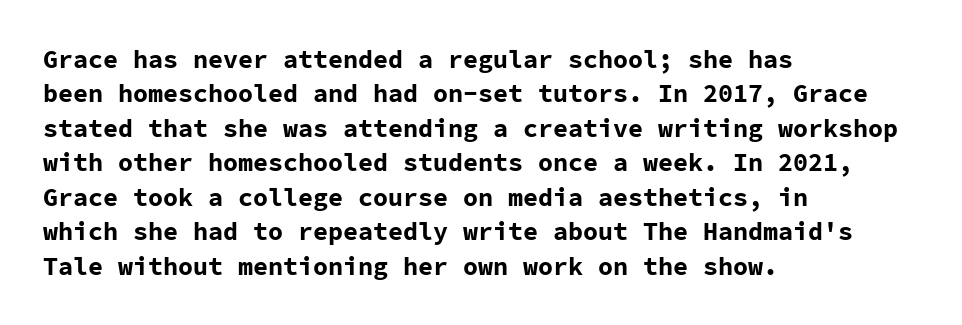
The image shows 25 px bold type, upright; set left-aligned, normal line spacing (1.38x), normal letter spacing, not underlined.
